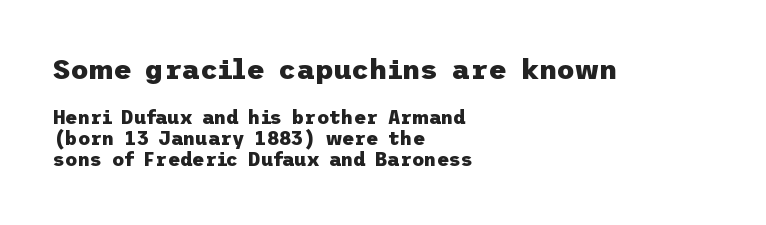
The image shows 28 px heavy sans-serif type, upright; set left-aligned, tight line spacing (1.1x), normal letter spacing, not underlined; the first (top) block is 1.47x larger; low stroke contrast and a medium x-height.
